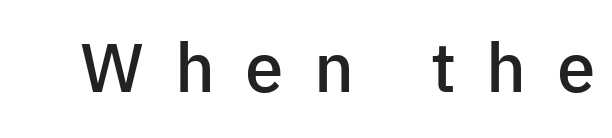
Q: Is the text bold? A: Semi-bold.
Q: Is the text italic (slanted)? A: No, it is upright.
Q: Is the typeface a serif or a sans-serif typeface? A: Sans-serif.
Q: Is the text underlined? A: No.
Q: Is the spacing between letters normal or unusually wide? A: Unusually wide.
Q: Width (condensed, normal, or wide)? A: Normal.
Q: Stroke contrast? A: Low.
Q: x-height? A: Medium.
Q: Monospaced? A: No.
